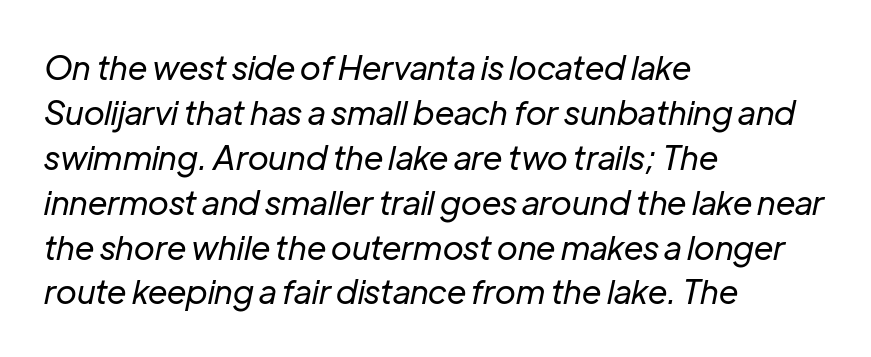
Posture: slanted. The passage shown is not bold in any degree. Bare-footed words on every line. Summary of vertical rhythm: regular, with standard interline spacing. Default kerning and tracking; the words read as compact shapes.
